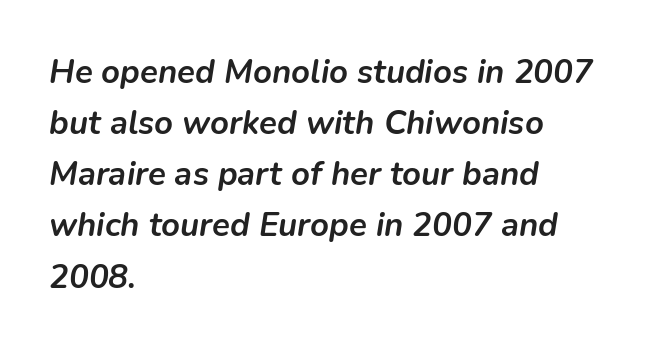
The image shows 33 px semibold type, italic (leaning right); set left-aligned, normal line spacing (1.55x), normal letter spacing, not underlined; low stroke contrast and a medium x-height.
